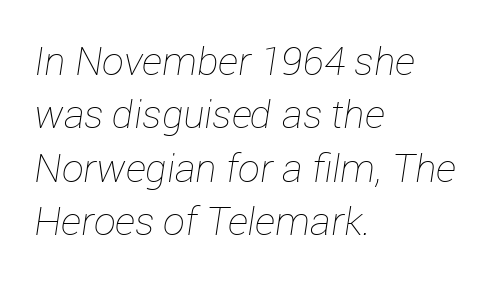
The image shows 39 px thin type, italic (leaning right); set left-aligned, normal line spacing (1.37x), normal letter spacing, not underlined; low stroke contrast and a medium x-height.
